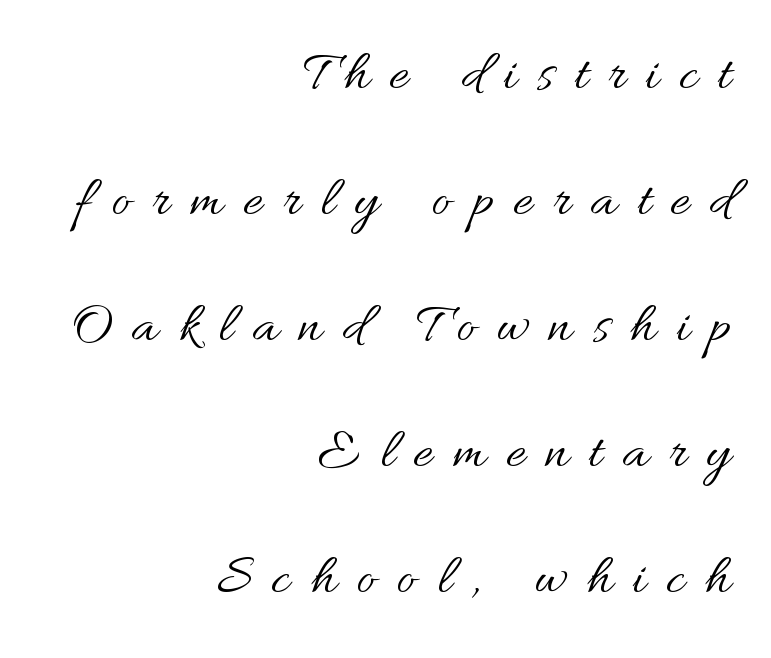
Q: Is the text bold? A: No.
Q: Is the text italic (slanted)? A: Yes.
Q: Is the text underlined? A: No.
Q: How is the paragraph aligned? A: Right-aligned.
Q: Is the spacing between letters normal or unusually wide? A: Unusually wide.
Q: Is the spacing between lines tight, normal or loose? A: Loose.
Q: Width (condensed, normal, or wide)? A: Normal.
Q: Stroke contrast? A: Medium.
Q: x-height? A: Small.
Q: Monospaced? A: No.
